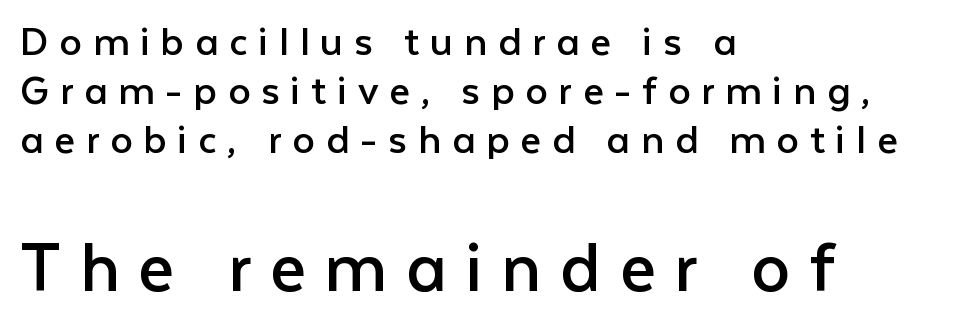
The image shows 78 px regular-weight sans-serif type, upright; set left-aligned, tight line spacing (1.09x), unusually wide letter spacing (+0.24 em), not underlined; the second (bottom) block is 1.73x larger; low stroke contrast and a medium x-height.
